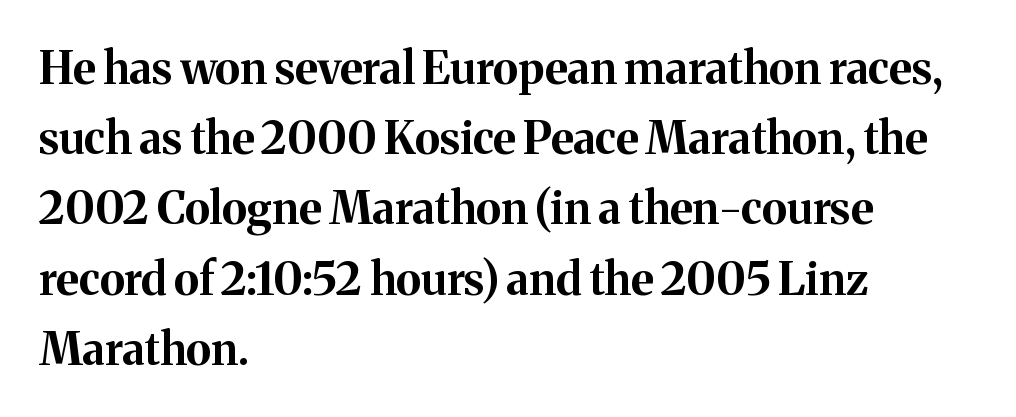
{"serif": "yes", "italic": "no", "bold": "yes", "weight": "bold", "width": "normal", "stroke_contrast": "medium", "x_height": "medium", "monospaced": "no", "underline": "no", "align": "left", "line_spacing": "normal", "line_spacing_ratio": 1.56, "letter_spacing": "normal", "letter_spacing_em": 0.0, "glyph_px": 45}
